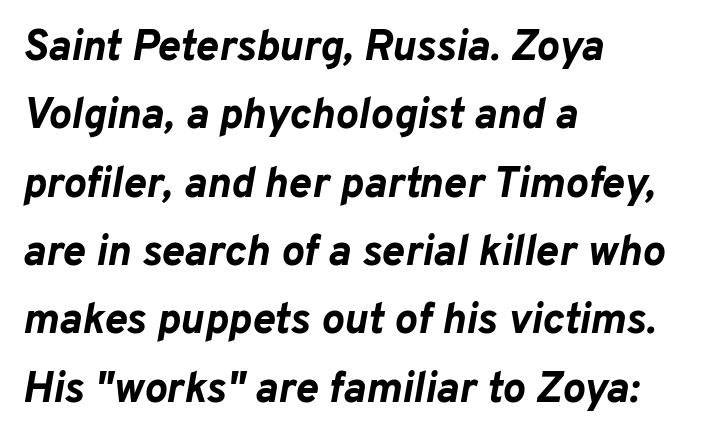
Spacing between characters is what you'd get straight out of the box. The paragraph has a hard left edge and a soft right edge. These lines were composed using italics. Underline: absent. The passage shown stacks its lines at a standard gap.
